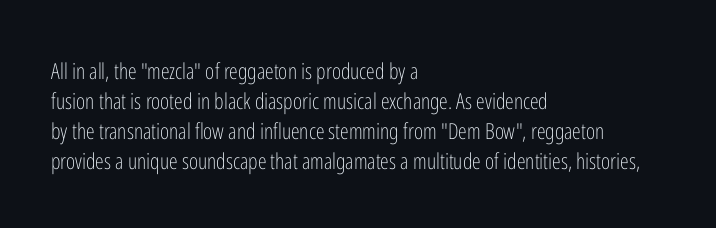
Q: Is the text bold? A: No.
Q: Is the text italic (slanted)? A: No, it is upright.
Q: Is the text underlined? A: No.
Q: How is the paragraph aligned? A: Left-aligned.
Q: Is the spacing between letters normal or unusually wide? A: Normal.
Q: Is the spacing between lines tight, normal or loose? A: Normal.
